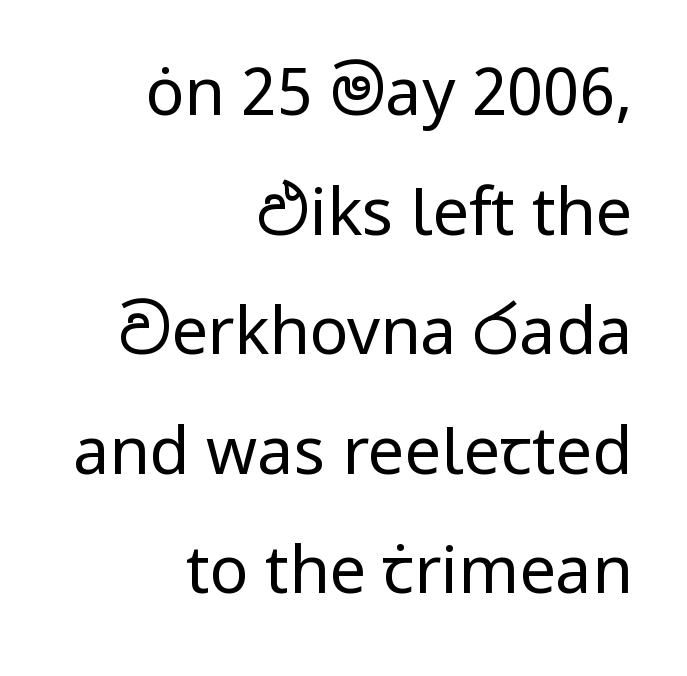
{"serif": "no", "italic": "no", "bold": "no", "weight": "regular", "width": "normal", "stroke_contrast": "low", "x_height": "medium", "monospaced": "no", "underline": "no", "align": "right", "line_spacing_ratio": 1.84, "letter_spacing": "normal", "letter_spacing_em": 0.0, "glyph_px": 65}
